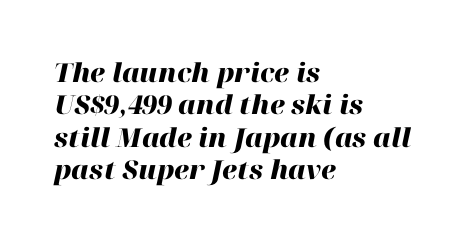
The foot of each line stays bare and open. How are the letters spaced? Ordinarily, with no added tracking. The glyphs have the mass of a bold cut. Reading down the column, the eye jumps a familiar distance to each next line.
